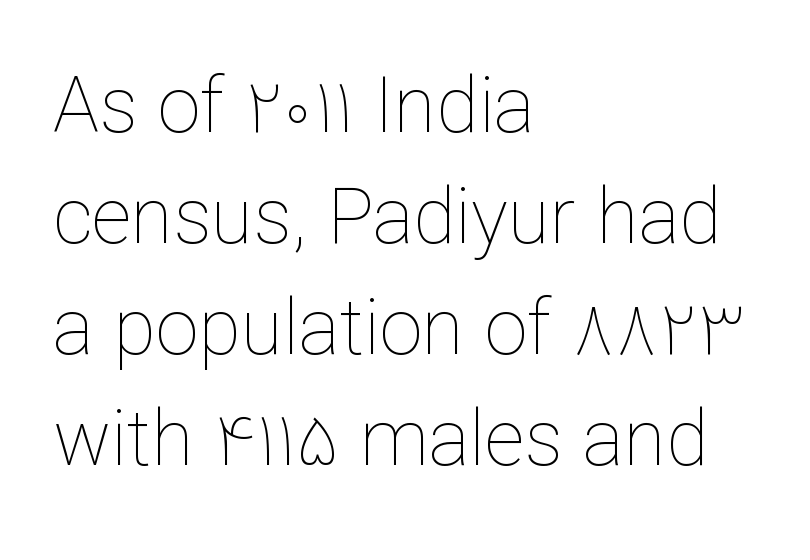
The image shows 77 px thin type, upright; set left-aligned, normal line spacing (1.44x), normal letter spacing, not underlined; low stroke contrast and a medium x-height.
